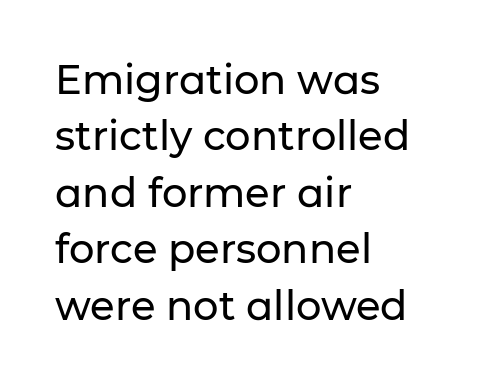
The zone under the glyphs is completely vacant. Baseline-to-baseline distance is the conventional proportion of letter height. A student would call this left alignment; a typographer would say flush left, rag right. Classification — sans serif. No italicization has been applied; the sample stays upright.
